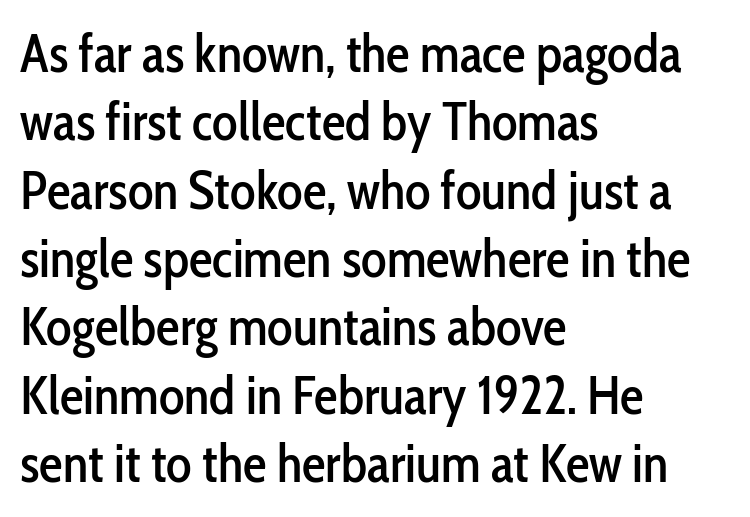
The image shows 53 px condensed sans-serif type, upright; set left-aligned, normal line spacing (1.29x), normal letter spacing, not underlined; low stroke contrast and a medium x-height.
